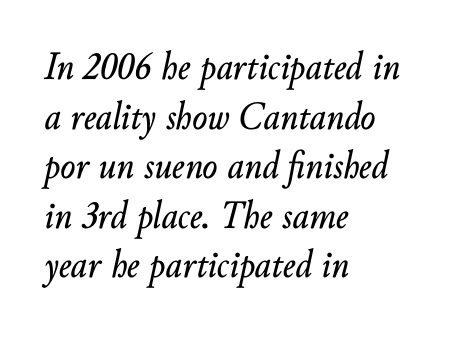
Plain, unruled lines of type. The typesetter chose a ragged-right arrangement here. This sample has the flowing, uneven cadence of proportional lettering. Between one letter and the next there's only the usual sliver of space. Style check: oblique.
